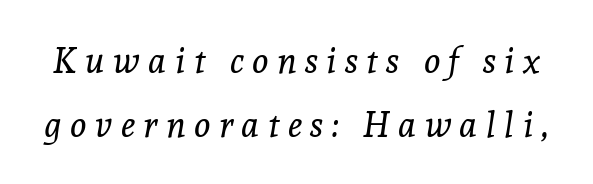
Someone cranked the tracking dial way up on this one. The typeface chosen for these lines features serifs. Summary of weight: not heavy and not bold. The glyphs are unaccompanied by any horizontal stroke below them.
